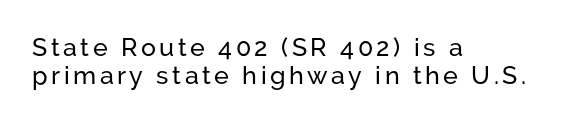
Every character sits straight up, as roman type does. Which margin do the lines hug? The left one — the right edge is uneven. Vertically, the passage feels compressed, each row crowding the next. Decoration check: the copy has no underline.
